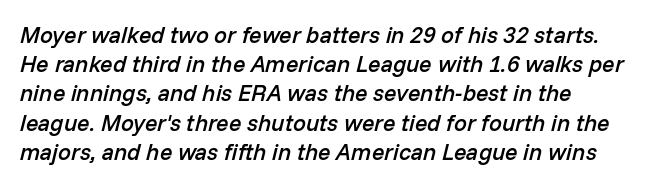
The image shows 23 px text type, italic (leaning right); set normal line spacing (1.27x), normal letter spacing, not underlined.
